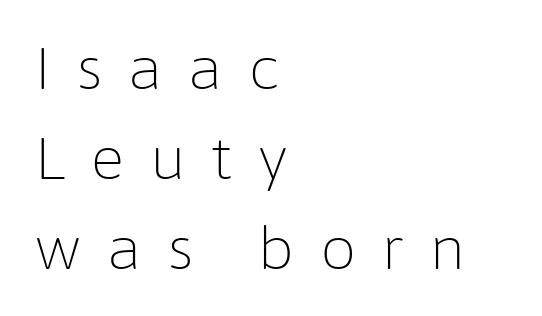
The ragged edge is on the right, which tells us the setting is flush left. The tracking jumps out immediately: characters are airy and widely separated. If you measured baseline to baseline, you'd find a middling distance. Character widths vary here, with narrow letters taking less room than wide ones. The passage shown is not underscored anywhere.
